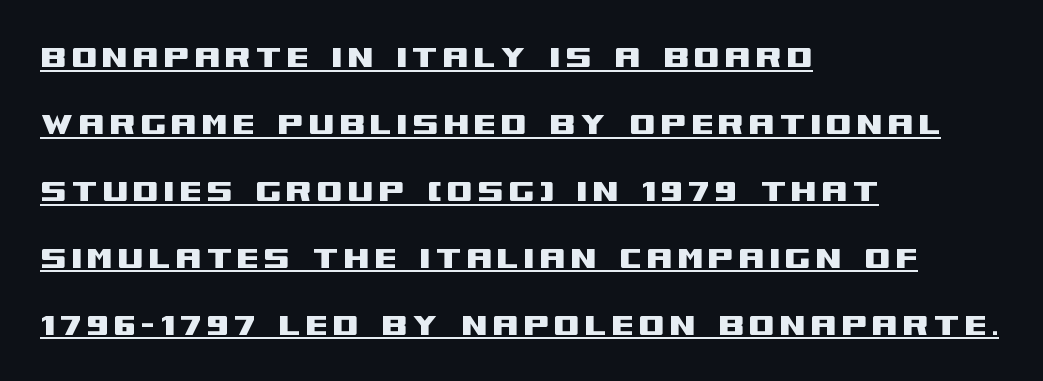
The image shows 38 px wide sans-serif type, upright; set left-aligned, line spacing 1.76x, underlined; medium stroke contrast and a large x-height.
